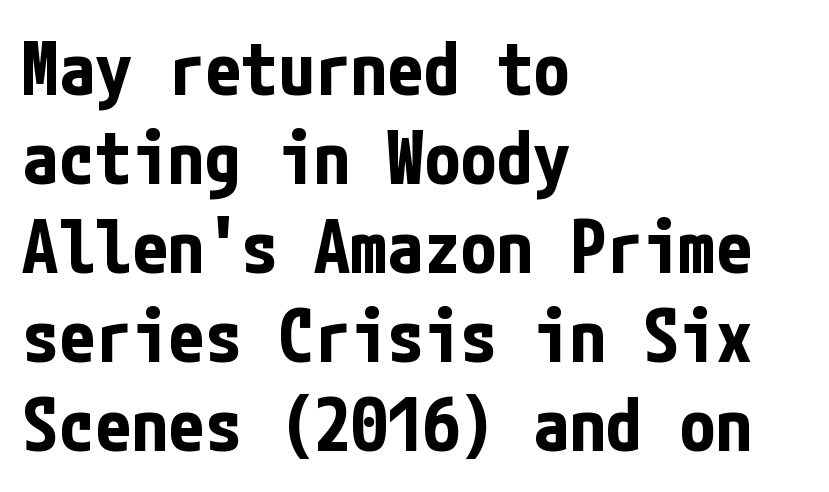
A roman cut, with each character standing at attention. A classic flush-left, rag-right setting is used for this passage. Font category for this specimen: sans-serif. These lines keep a tight, regular rhythm from letter to letter.
